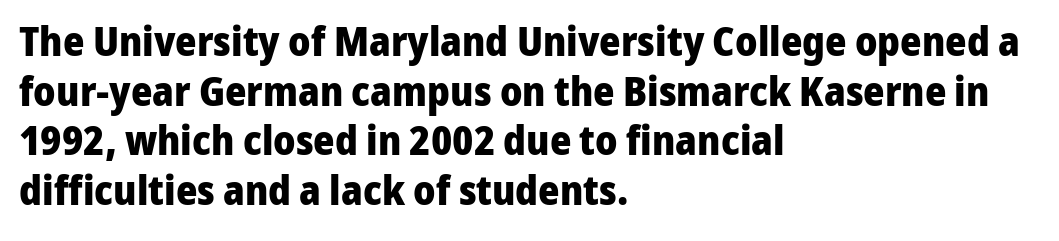
This rendering features lettering with no underline. Vertical strokes here are truly vertical. Varying glyph widths throughout — classic text-font behaviour. Here the glyphs are tracked normally, forming tight word shapes. Line starts are locked; line ends wander.
